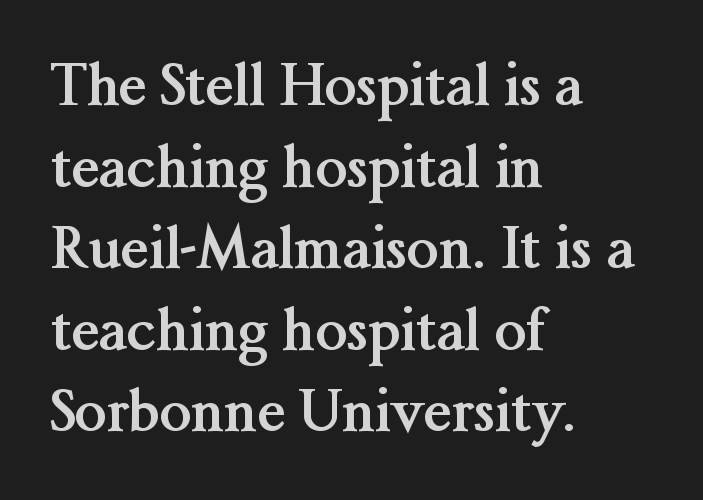
Think of a printed novel: that variable character pitch is what you see here. A normal amount of white space separates one row of letters from the next. Underlining? Definitely not there. Check where the strokes stop: tiny serifs finish them off. The tracking reads as untouched default to a designer's eye.
